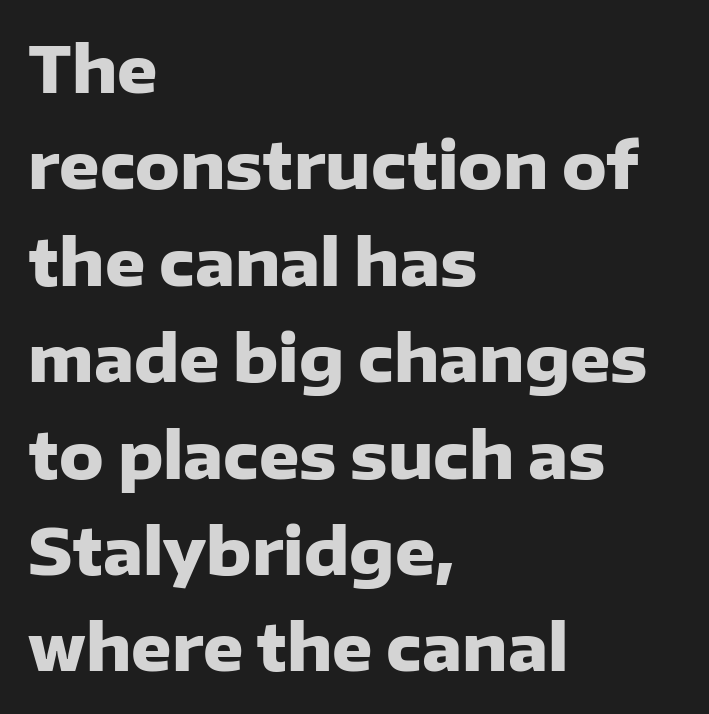
{"serif": "no", "italic": "no", "bold": "yes", "weight": "heavy", "width": "normal", "stroke_contrast": "low", "x_height": "medium", "monospaced": "no", "underline": "no", "align": "left", "line_spacing": "normal", "line_spacing_ratio": 1.53, "letter_spacing": "normal", "letter_spacing_em": 0.0, "glyph_px": 63}
